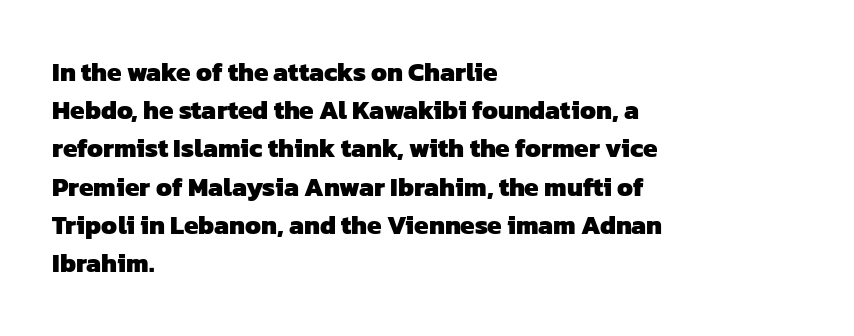
Q: Is the text bold? A: Yes.
Q: Is the text underlined? A: No.
Q: How is the paragraph aligned? A: Left-aligned.
Q: Is the spacing between letters normal or unusually wide? A: Normal.
Q: Is the spacing between lines tight, normal or loose? A: Normal.
